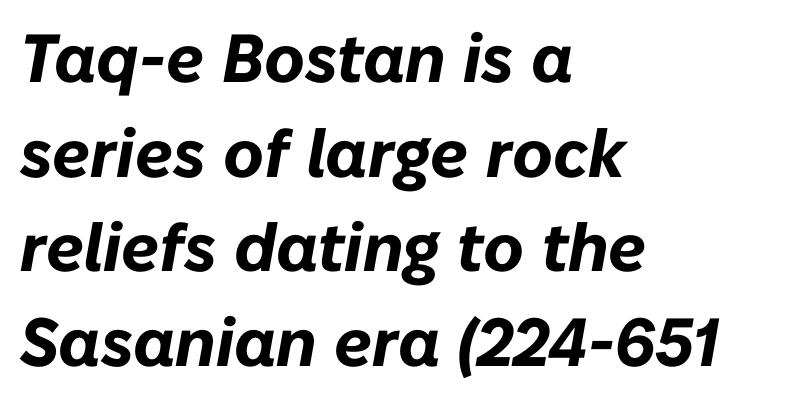
The image shows 68 px bold type, italic (leaning right); set left-aligned, normal line spacing (1.39x), normal letter spacing, not underlined; low stroke contrast and a medium x-height.
